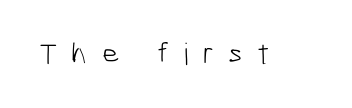
A quiet, ordinary-to-light weight characterises the typeface. Is this a fixed-width face? No — the glyphs have proportional, varying widths. The type family on display is of the sans-serif kind. Unmarked baselines from the first word to the last.
